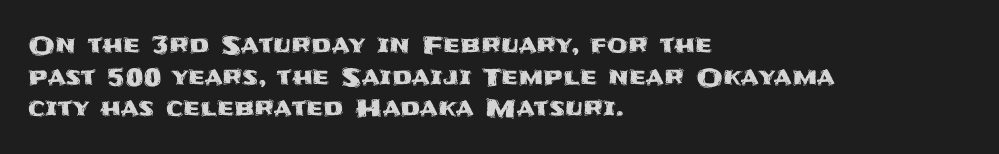
{"italic": "no", "underline": "no", "align": "left", "line_spacing": "normal", "line_spacing_ratio": 1.32, "letter_spacing": "normal", "letter_spacing_em": 0.0, "glyph_px": 24}
